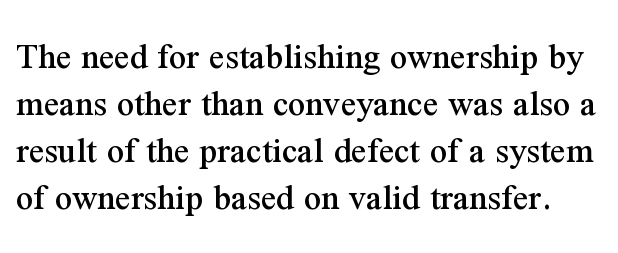
{"serif": "yes", "italic": "no", "width": "normal", "stroke_contrast": "medium", "x_height": "medium", "monospaced": "no", "underline": "no", "line_spacing_ratio": 1.24, "letter_spacing": "normal", "letter_spacing_em": 0.0, "glyph_px": 38}
